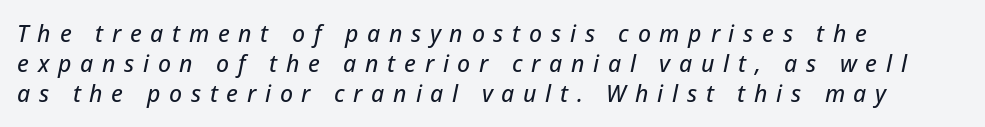
The image shows 23 px text type, italic (leaning right); set left-aligned, normal line spacing (1.31x), unusually wide letter spacing (+0.38 em), not underlined.
